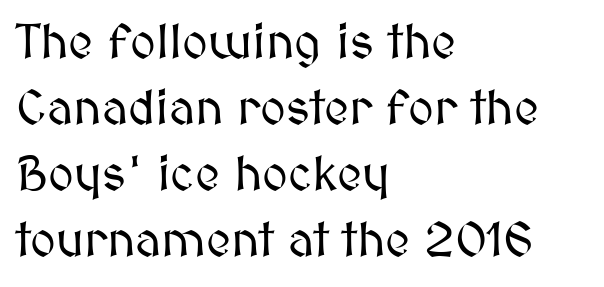
{"italic": "no", "width": "normal", "stroke_contrast": "medium", "x_height": "medium", "monospaced": "no", "underline": "no", "align": "left", "line_spacing": "normal", "line_spacing_ratio": 1.35, "letter_spacing": "normal", "letter_spacing_em": 0.0, "glyph_px": 49}
